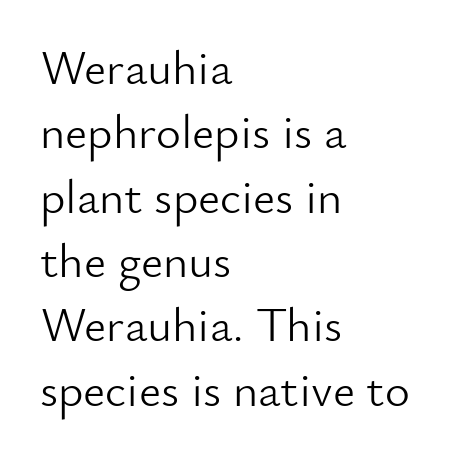
{"serif": "no", "italic": "no", "bold": "no", "weight": "light", "width": "normal", "stroke_contrast": "low", "x_height": "small", "monospaced": "no", "underline": "no", "align": "left", "line_spacing": "normal", "line_spacing_ratio": 1.34, "letter_spacing": "normal", "letter_spacing_em": 0.0, "glyph_px": 48}
